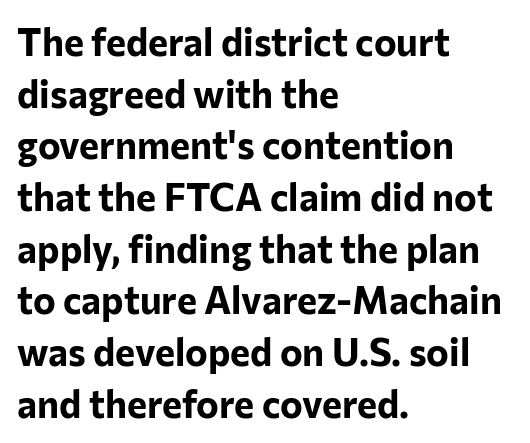
The gap between lines stays unmarked. The type is set solid horizontally, with unmodified tracking. Note: no serifs on the glyphs. Set as a true bold cut, around the 700 mark. A normal amount of white space separates one row of letters from the next.
